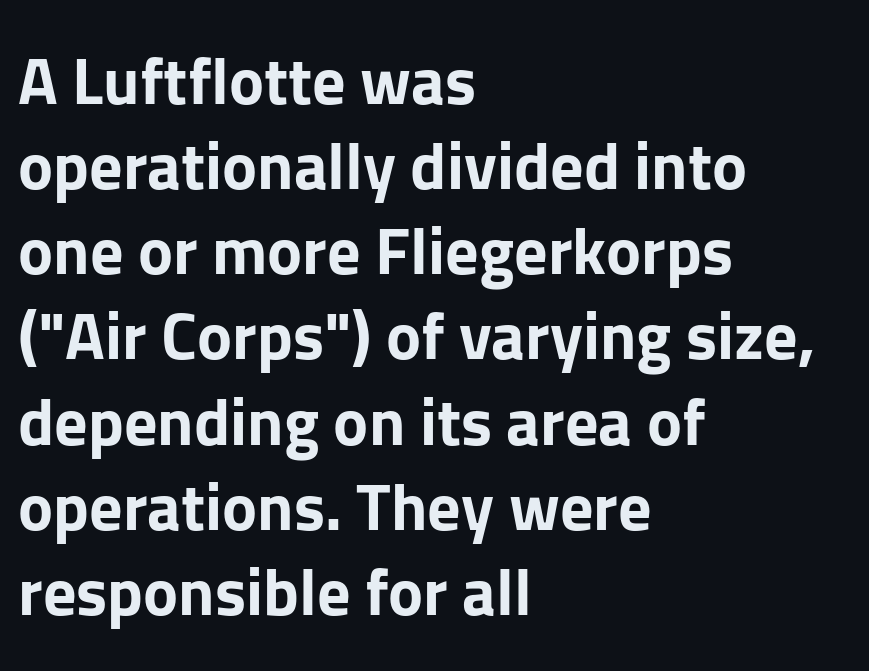
Q: Is the text bold? A: Yes.
Q: Is the text italic (slanted)? A: No, it is upright.
Q: Is the typeface a serif or a sans-serif typeface? A: Sans-serif.
Q: Is the text underlined? A: No.
Q: How is the paragraph aligned? A: Left-aligned.
Q: Is the spacing between letters normal or unusually wide? A: Normal.
Q: Is the spacing between lines tight, normal or loose? A: Normal.
Q: Width (condensed, normal, or wide)? A: Normal.
Q: Stroke contrast? A: Low.
Q: x-height? A: Medium.
Q: Monospaced? A: No.
